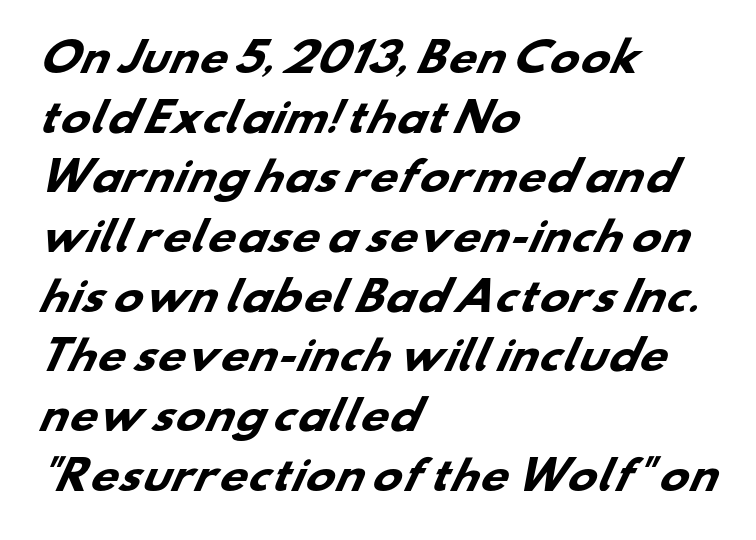
Leftover space on each line is placed entirely after the last word. The specimen omits any rule beneath the text block's lines. To sum up the face: it is a sans, with no serifs. Glyph-to-glyph distance matches everyday printed text. Baseline-to-baseline distance is the conventional proportion of letter height. You could not count columns in this text — the font is proportionally spaced.
